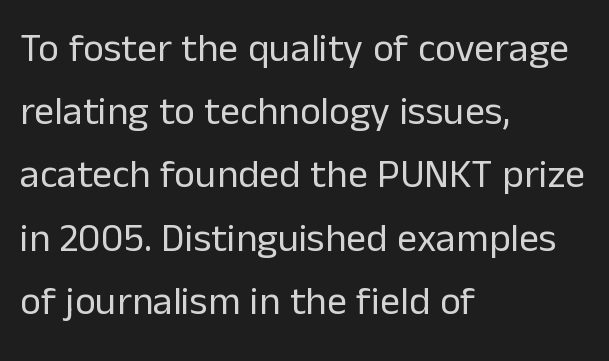
Q: Is the text bold? A: No.
Q: Is the text italic (slanted)? A: No, it is upright.
Q: Is the typeface a serif or a sans-serif typeface? A: Sans-serif.
Q: Is the text underlined? A: No.
Q: How is the paragraph aligned? A: Left-aligned.
Q: Is the spacing between letters normal or unusually wide? A: Normal.
Q: Is the spacing between lines tight, normal or loose? A: Normal.
Q: Width (condensed, normal, or wide)? A: Normal.
Q: Stroke contrast? A: Low.
Q: x-height? A: Medium.
Q: Monospaced? A: No.
